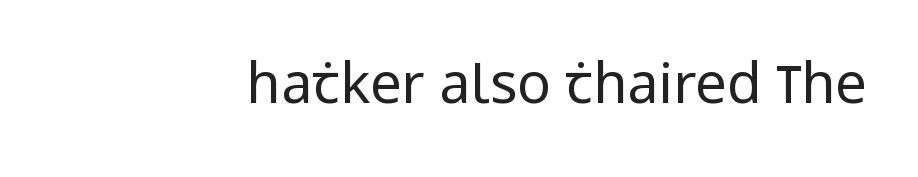
The image shows 56 px regular-weight, condensed sans-serif type, upright; set normal letter spacing, not underlined; low stroke contrast and a large x-height.
